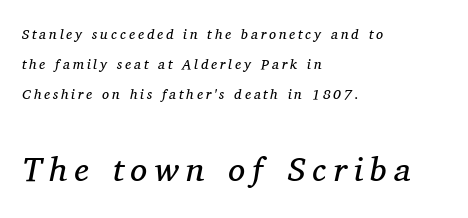
Q: Is the text bold? A: No.
Q: Is the text italic (slanted)? A: Yes, it leans right by about 11 degrees.
Q: Is the typeface a serif or a sans-serif typeface? A: Serif.
Q: Is the text underlined? A: No.
Q: How is the paragraph aligned? A: Left-aligned.
Q: Is the spacing between letters normal or unusually wide? A: Unusually wide.
Q: Is the spacing between lines tight, normal or loose? A: Loose.
Q: Which block of text is set in a larger size, the first (top) or the second (bottom)? A: The second (bottom) one.
Q: Width (condensed, normal, or wide)? A: Normal.
Q: Stroke contrast? A: Medium.
Q: x-height? A: Medium.
Q: Monospaced? A: No.
